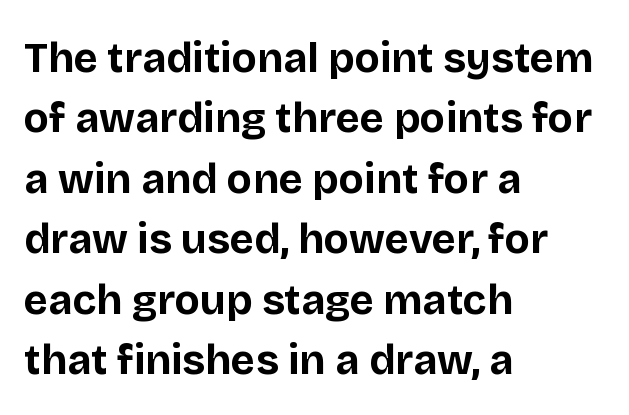
The image shows 42 px bold sans-serif type, upright; set left-aligned, normal line spacing (1.44x), normal letter spacing, not underlined; low stroke contrast and a large x-height.
